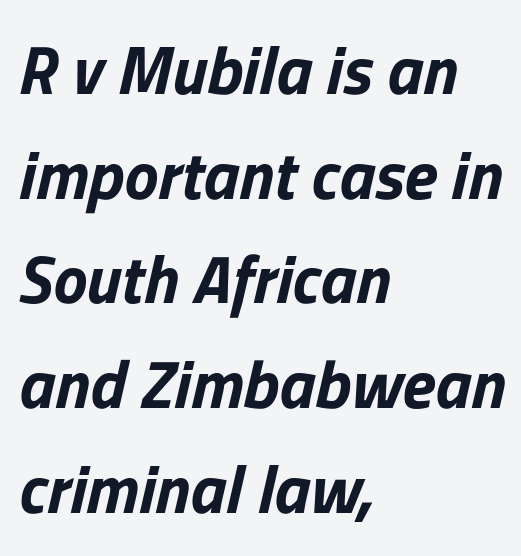
The image shows 68 px bold type, italic (leaning right); set left-aligned, normal line spacing (1.54x), normal letter spacing, not underlined; low stroke contrast and a medium x-height.
